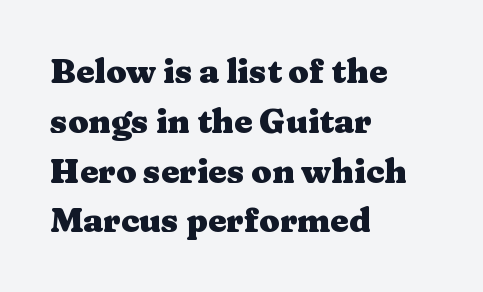
Underlining? Definitely not there. Every letter is thick-stroked: bold, no question. This rendering leaves character spacing at its baseline value. The setting favours the left margin, as ordinary paragraphs usually do. Vertically, the passage feels balanced, rows spaced as you'd expect.
